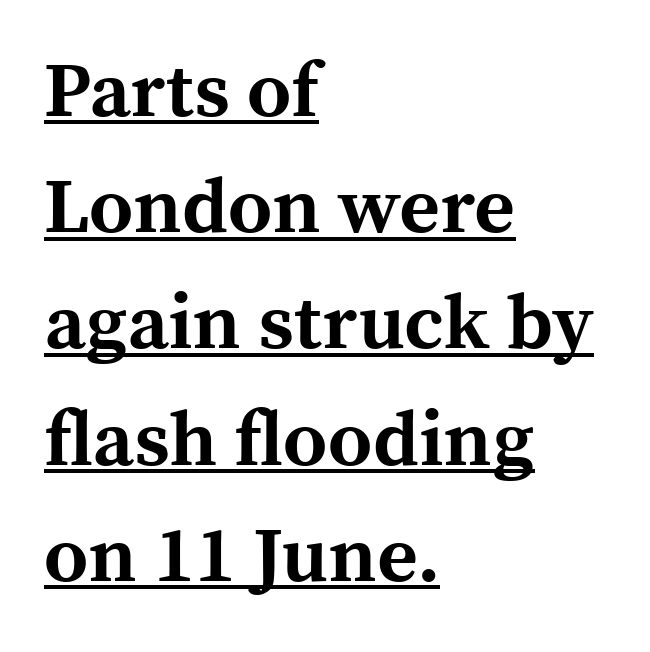
The image shows 78 px bold serif type, upright; set left-aligned, normal line spacing (1.49x), normal letter spacing, underlined; a medium x-height.
